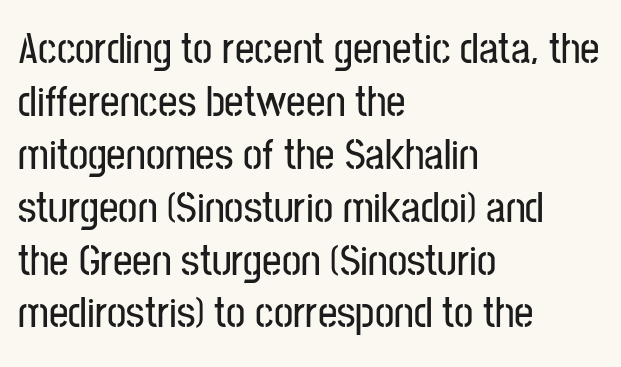
This rendering uses left alignment, leaving the right contour irregular. This is sans-serif lettering, the kind often seen on screens and signage. Bare-footed words on every line. You could not count columns in this text — the font is proportionally spaced. There is no visible air inserted between adjacent glyphs.
